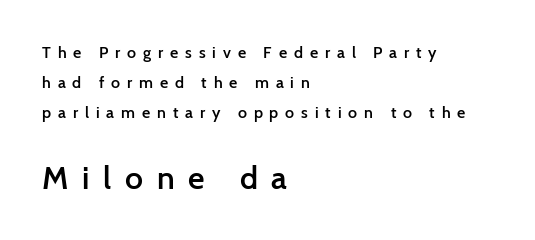
No feet cap the strokes, marking this as sans-serif type. A typesetter would mark this as roman, not italic. The tracking reads as deliberately expanded to a designer's eye. Proportional: the letters do not fall into vertical columns. Typesetter's note: demi weight, one step under bold.
